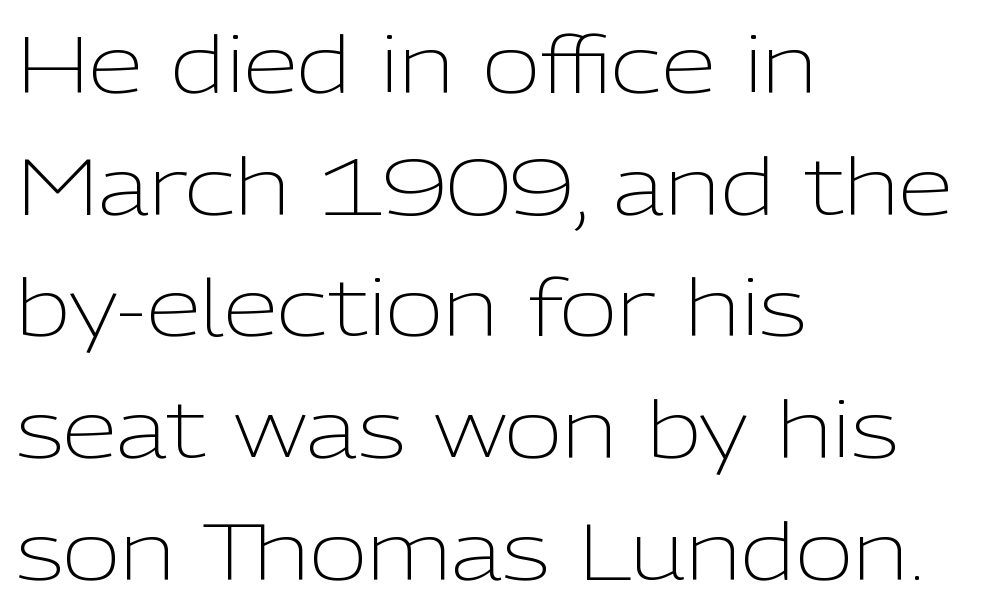
Q: Is the text bold? A: No.
Q: Is the text italic (slanted)? A: No, it is upright.
Q: Is the typeface a serif or a sans-serif typeface? A: Sans-serif.
Q: Is the text underlined? A: No.
Q: How is the paragraph aligned? A: Left-aligned.
Q: Is the spacing between letters normal or unusually wide? A: Normal.
Q: Is the spacing between lines tight, normal or loose? A: Normal.
Q: Width (condensed, normal, or wide)? A: Normal.
Q: Stroke contrast? A: Low.
Q: x-height? A: Medium.
Q: Monospaced? A: No.
